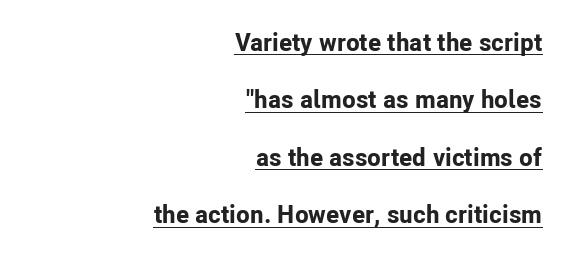
The image shows 25 px bold type, upright; set right-aligned, loose line spacing (2.3x), normal letter spacing, underlined.
